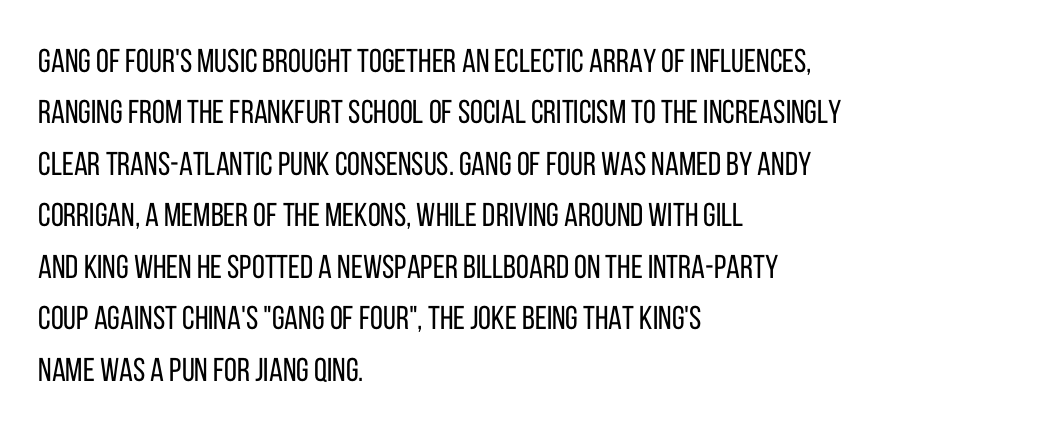
Q: Is the text bold? A: No.
Q: Is the text italic (slanted)? A: No, it is upright.
Q: Is the typeface a serif or a sans-serif typeface? A: Sans-serif.
Q: Is the text underlined? A: No.
Q: How is the paragraph aligned? A: Left-aligned.
Q: Is the spacing between letters normal or unusually wide? A: Normal.
Q: Is the spacing between lines tight, normal or loose? A: Normal.
Q: Width (condensed, normal, or wide)? A: Condensed.
Q: Stroke contrast? A: Low.
Q: x-height? A: Large.
Q: Monospaced? A: No.
